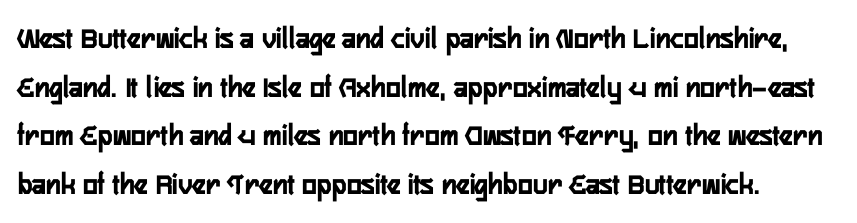
The image shows 31 px condensed sans-serif type, upright; set normal line spacing (1.57x), normal letter spacing, not underlined; low stroke contrast and a medium x-height.
